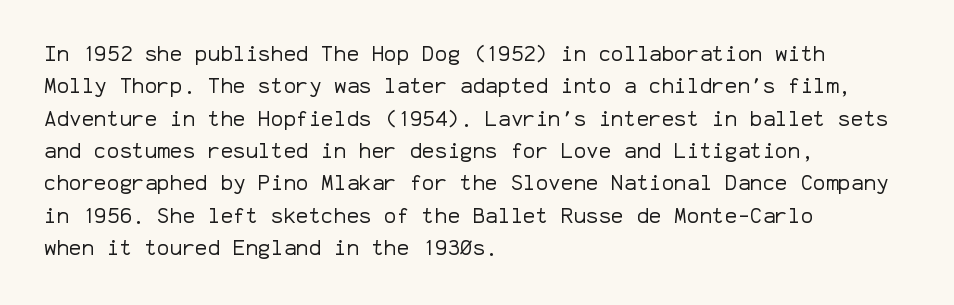
{"italic": "no", "bold": "no", "underline": "no", "align": "left", "line_spacing": "normal", "line_spacing_ratio": 1.54, "letter_spacing": "normal", "letter_spacing_em": 0.0, "glyph_px": 21}
